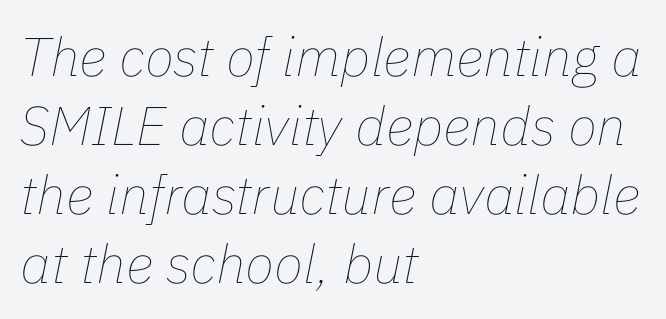
The image shows 54 px thin type, italic (leaning right); set left-aligned, normal line spacing (1.28x), normal letter spacing, not underlined; low stroke contrast and a medium x-height.
